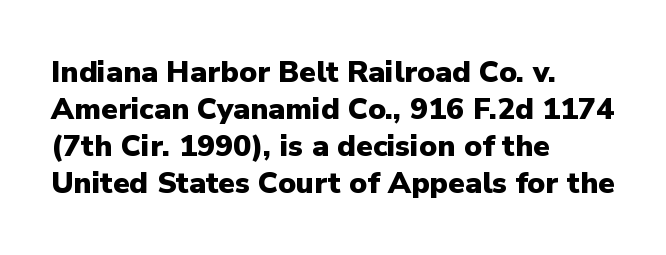
Q: Is the text bold? A: Yes.
Q: Is the text italic (slanted)? A: No, it is upright.
Q: Is the typeface a serif or a sans-serif typeface? A: Sans-serif.
Q: Is the text underlined? A: No.
Q: How is the paragraph aligned? A: Left-aligned.
Q: Is the spacing between letters normal or unusually wide? A: Normal.
Q: Width (condensed, normal, or wide)? A: Normal.
Q: Stroke contrast? A: Low.
Q: x-height? A: Medium.
Q: Monospaced? A: No.
